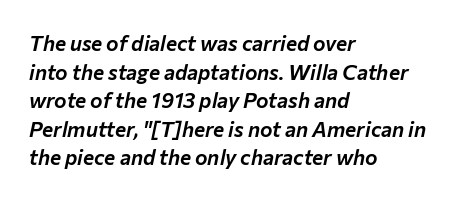
The ragged edge is on the right, which tells us the setting is flush left. Looking at the ascenders, they clearly lean. Does extra space separate the letters? No, they use regular spacing. Only glyphs here, with clear space below each row. Interline gaps are of average width in this sample.
